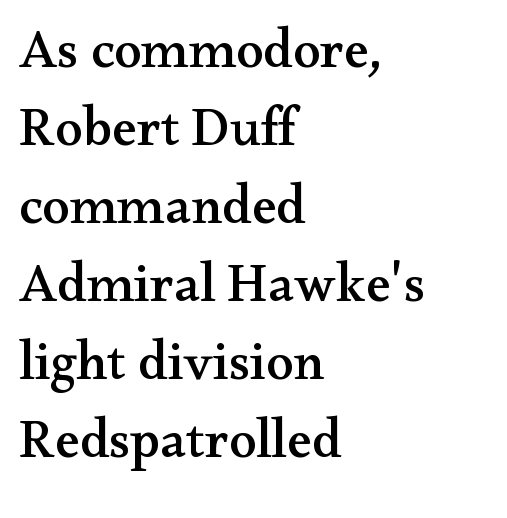
In terms of posture, this sample is upright. No extra tracking has been applied to these lines. Spacing verdict: proportional, widths tailored to each character. The lines sit at an ordinary, default distance from one another. Type style note: has serifs.
